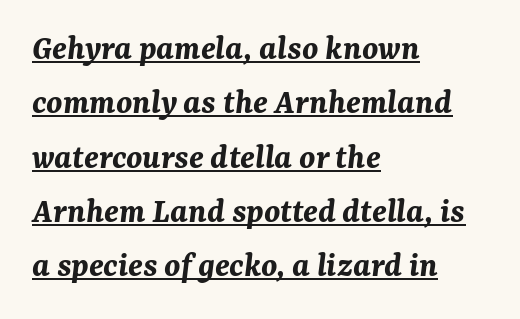
Q: Is the text bold? A: Yes.
Q: Is the text italic (slanted)? A: Yes, it leans right by about 7 degrees.
Q: Is the text underlined? A: Yes.
Q: How is the paragraph aligned? A: Left-aligned.
Q: Is the spacing between letters normal or unusually wide? A: Normal.
Q: Is the spacing between lines tight, normal or loose? A: Normal.
Q: Width (condensed, normal, or wide)? A: Normal.
Q: Stroke contrast? A: Medium.
Q: x-height? A: Medium.
Q: Monospaced? A: No.
